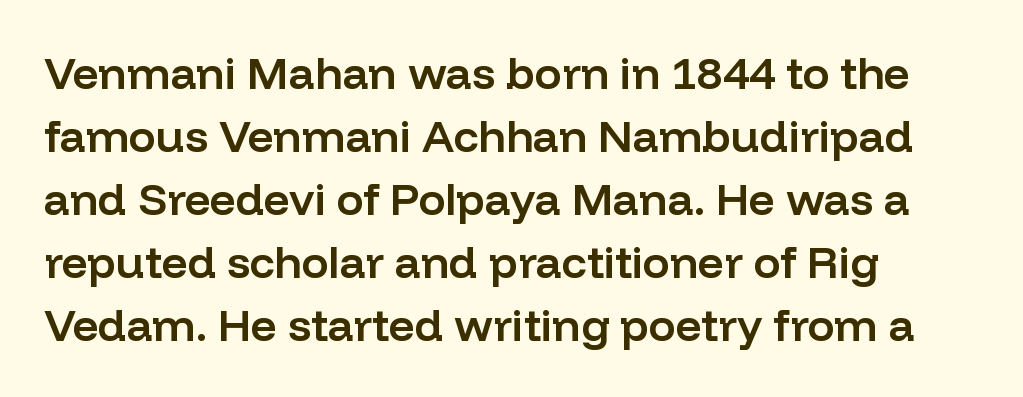
Q: Is the text bold? A: Semi-bold.
Q: Is the text italic (slanted)? A: No, it is upright.
Q: Is the typeface a serif or a sans-serif typeface? A: Sans-serif.
Q: Is the text underlined? A: No.
Q: How is the paragraph aligned? A: Left-aligned.
Q: Is the spacing between letters normal or unusually wide? A: Normal.
Q: Is the spacing between lines tight, normal or loose? A: Normal.
Q: Width (condensed, normal, or wide)? A: Normal.
Q: Stroke contrast? A: Low.
Q: x-height? A: Medium.
Q: Monospaced? A: No.
